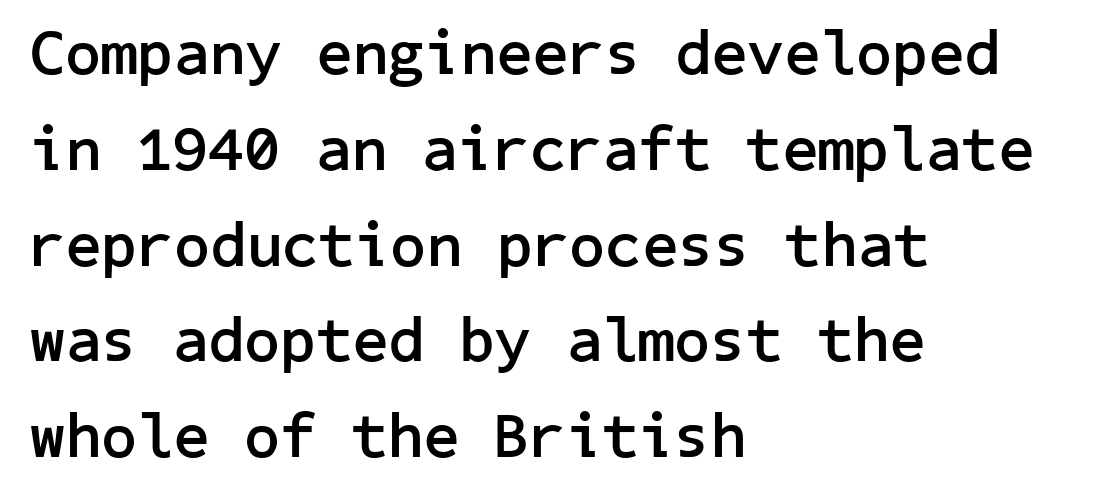
The font family rendered here belongs to the sans-serif group. How would I describe the line gaps? Plain and ordinary. Horizontally, the lines are justified to the leading edge only. As a designer I'd log this as weight 700, bold. Italic? Not at all — the glyphs are vertical.
